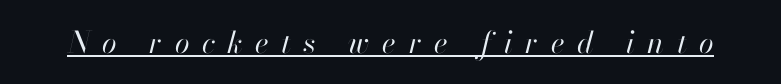
Q: Is the text bold? A: No.
Q: Is the text italic (slanted)? A: Yes, it leans right by about 13 degrees.
Q: Is the text underlined? A: Yes.
Q: Is the spacing between letters normal or unusually wide? A: Unusually wide.
Q: Width (condensed, normal, or wide)? A: Normal.
Q: Stroke contrast? A: High.
Q: x-height? A: Small.
Q: Monospaced? A: No.
